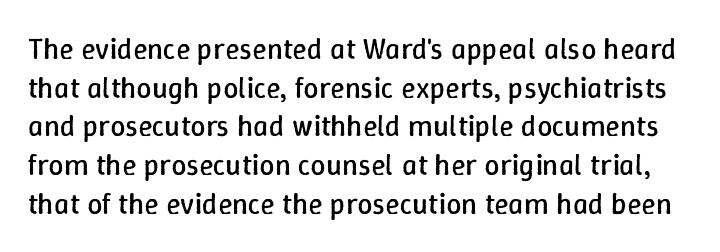
{"italic": "no", "bold": "no", "weight": "regular", "width": "normal", "stroke_contrast": "low", "x_height": "medium", "monospaced": "no", "underline": "no", "line_spacing": "normal", "line_spacing_ratio": 1.29, "letter_spacing": "normal", "letter_spacing_em": 0.0, "glyph_px": 30}
